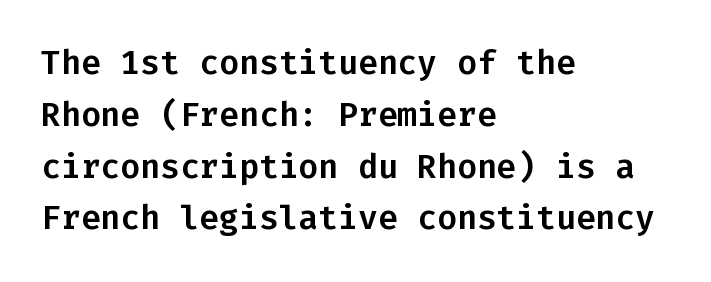
Q: Is the text italic (slanted)? A: No, it is upright.
Q: Is the typeface a serif or a sans-serif typeface? A: Sans-serif.
Q: Is the text underlined? A: No.
Q: How is the paragraph aligned? A: Left-aligned.
Q: Is the spacing between letters normal or unusually wide? A: Normal.
Q: Is the spacing between lines tight, normal or loose? A: Normal.
Q: Width (condensed, normal, or wide)? A: Normal.
Q: Stroke contrast? A: Low.
Q: x-height? A: Medium.
Q: Monospaced? A: Yes.
